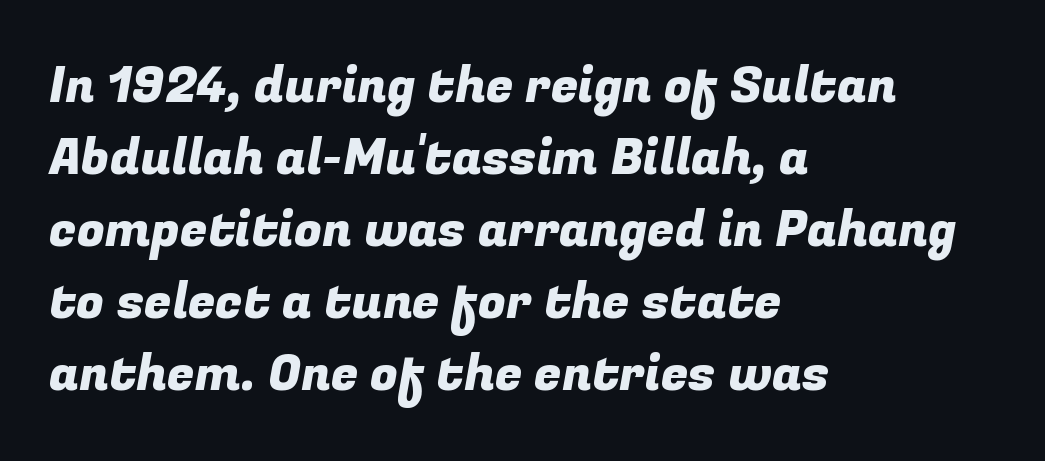
Q: Is the typeface a serif or a sans-serif typeface? A: Sans-serif.
Q: Is the text underlined? A: No.
Q: How is the paragraph aligned? A: Left-aligned.
Q: Is the spacing between letters normal or unusually wide? A: Normal.
Q: Is the spacing between lines tight, normal or loose? A: Normal.
Q: Width (condensed, normal, or wide)? A: Normal.
Q: Stroke contrast? A: Low.
Q: x-height? A: Medium.
Q: Monospaced? A: No.
